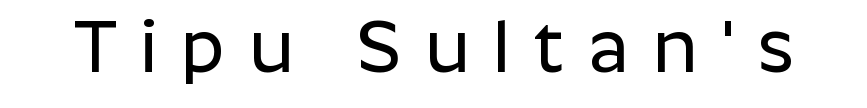
The passage shown is typed in a proportional face where columns would drift. The letters are spread apart with noticeably loose tracking. Quick note: underline off. Every stem runs plumb, perpendicular to the baseline. A sans-serif font was chosen for this passage.
